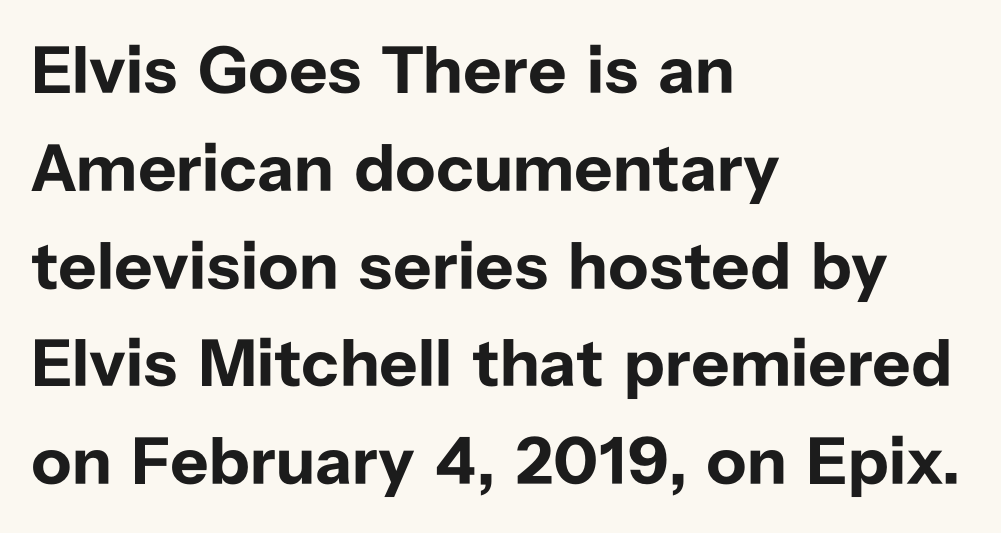
A typesetter would call this leading conventional body-copy spacing. Serif or sans? Sans — the stroke terminals are bare. Note the varied advance widths — an 'i' is clearly narrower than an 'm'. Style check: upright.
